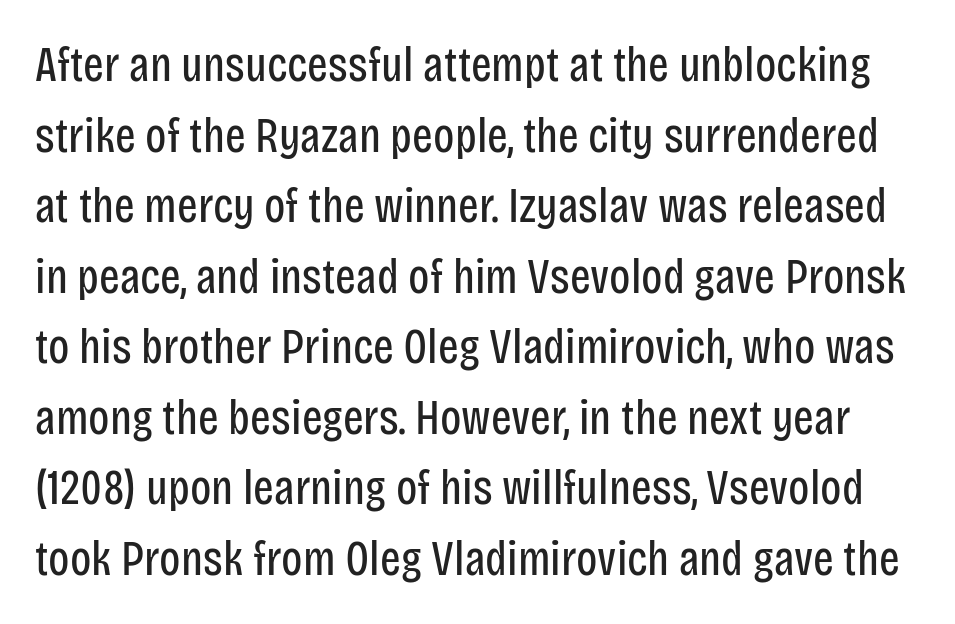
Q: Is the text bold? A: No.
Q: Is the text italic (slanted)? A: No, it is upright.
Q: Is the typeface a serif or a sans-serif typeface? A: Sans-serif.
Q: Is the text underlined? A: No.
Q: Is the spacing between letters normal or unusually wide? A: Normal.
Q: Is the spacing between lines tight, normal or loose? A: Normal.
Q: Width (condensed, normal, or wide)? A: Condensed.
Q: Stroke contrast? A: Low.
Q: x-height? A: Large.
Q: Monospaced? A: No.
